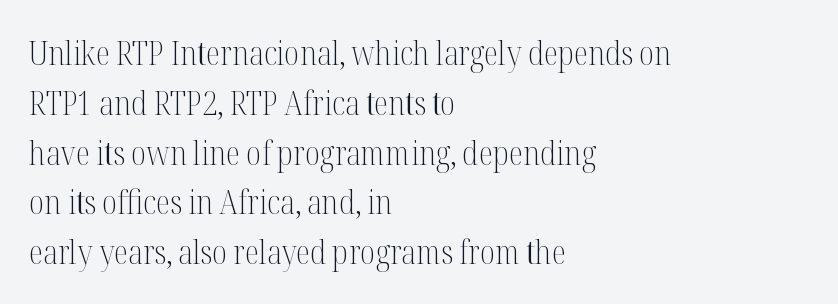
{"serif": "yes", "italic": "no", "bold": "no", "weight": "light", "width": "condensed", "stroke_contrast": "medium", "x_height": "medium", "monospaced": "no", "underline": "no", "align": "left", "line_spacing": "normal", "line_spacing_ratio": 1.51, "letter_spacing": "normal", "letter_spacing_em": 0.0, "glyph_px": 33}
